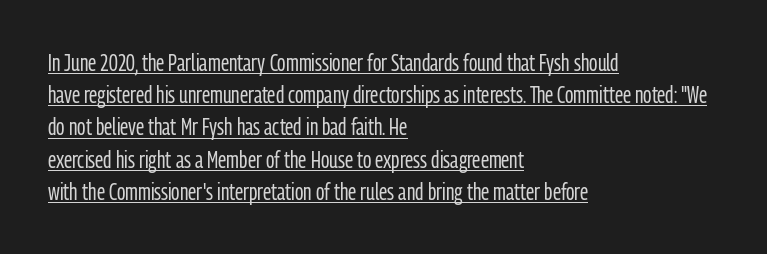
Q: Is the text bold? A: No.
Q: Is the text italic (slanted)? A: No, it is upright.
Q: Is the text underlined? A: Yes.
Q: How is the paragraph aligned? A: Left-aligned.
Q: Is the spacing between letters normal or unusually wide? A: Normal.
Q: Is the spacing between lines tight, normal or loose? A: Normal.
